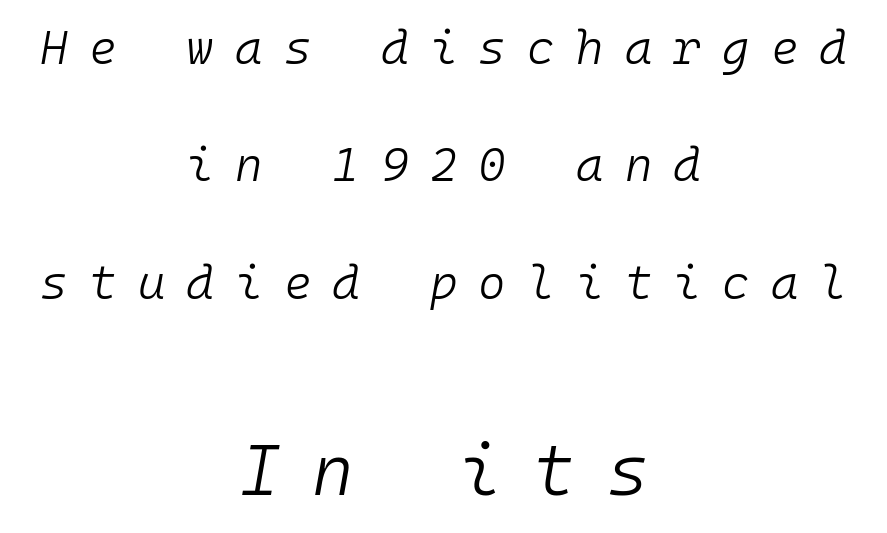
The image shows 71 px light type, italic (leaning right), monospaced; set centered, loose line spacing (2.5x), unusually wide letter spacing (+0.45 em), not underlined; the second (bottom) block is 1.51x larger; low stroke contrast and a medium x-height.
